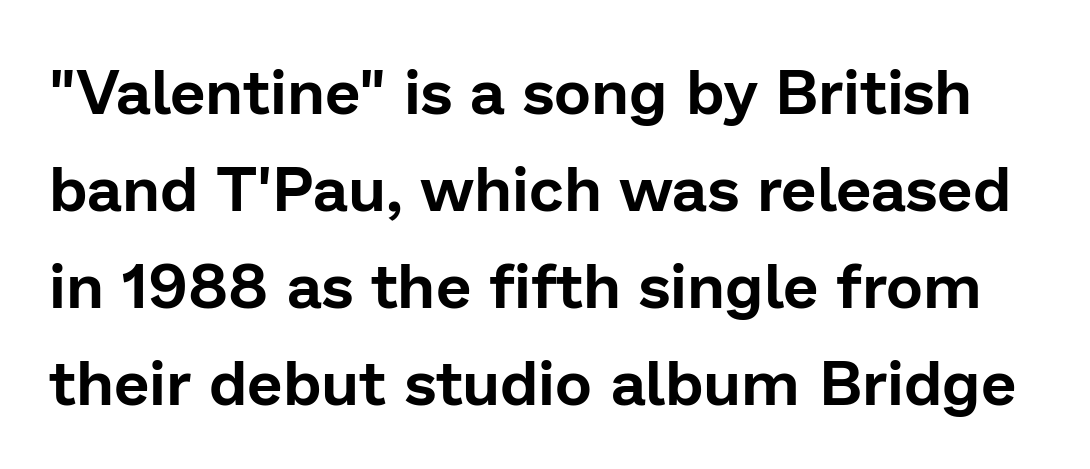
Q: Is the text italic (slanted)? A: No, it is upright.
Q: Is the typeface a serif or a sans-serif typeface? A: Sans-serif.
Q: Is the text underlined? A: No.
Q: Is the spacing between letters normal or unusually wide? A: Normal.
Q: Is the spacing between lines tight, normal or loose? A: Normal.
Q: Width (condensed, normal, or wide)? A: Normal.
Q: Stroke contrast? A: Low.
Q: x-height? A: Medium.
Q: Monospaced? A: No.
